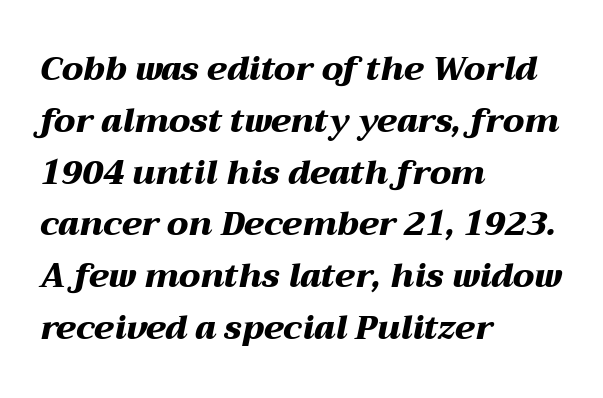
Typographic density is high because the face is bold. The glyphs are unaccompanied by any horizontal stroke below them. The passage shown leans; its letterforms are oblique. Nothing unusual about the tracking: characters are spaced as the font intends. The compositor pushed each line to the left boundary. A typesetter would call this proportional, since set widths differ per character.
